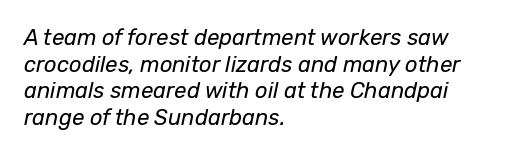
No extra tracking has been applied to these lines. A quiet, ordinary-to-light weight characterises the typeface. Bare-footed words on every line. Leftover space on each line is placed entirely after the last word. If you drew a line through each stem, it would be angled.
